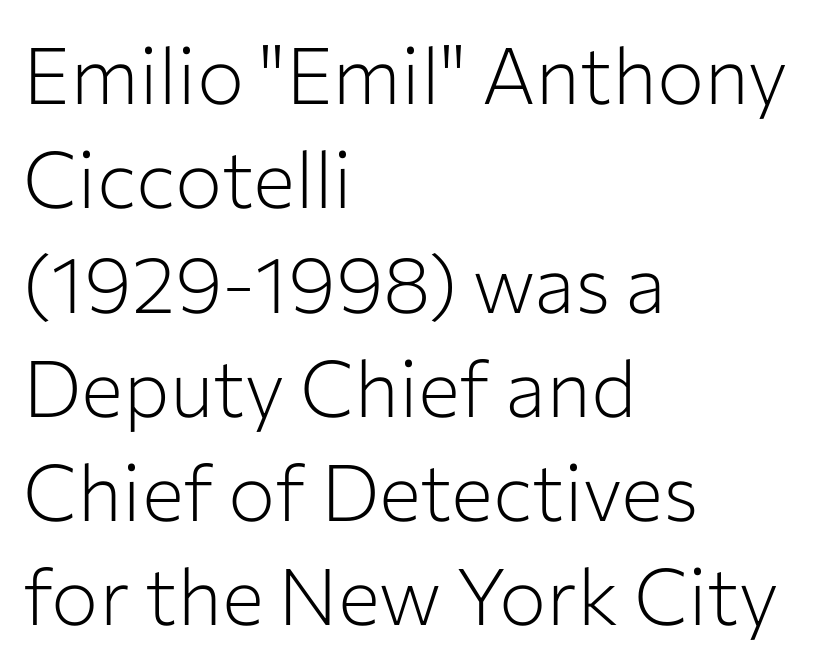
The image shows 79 px light sans-serif type, upright; set left-aligned, normal line spacing (1.32x), normal letter spacing, not underlined; low stroke contrast and a medium x-height.
